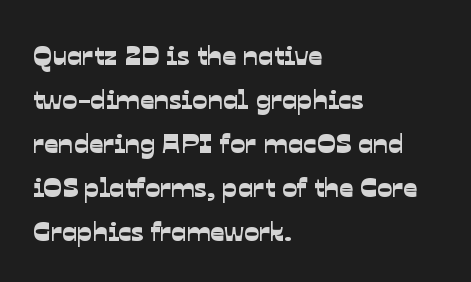
{"serif": "no", "width": "normal", "stroke_contrast": "low", "x_height": "medium", "monospaced": "no", "underline": "no", "align": "left", "line_spacing": "normal", "line_spacing_ratio": 1.57, "letter_spacing": "normal", "letter_spacing_em": 0.0, "glyph_px": 28}
